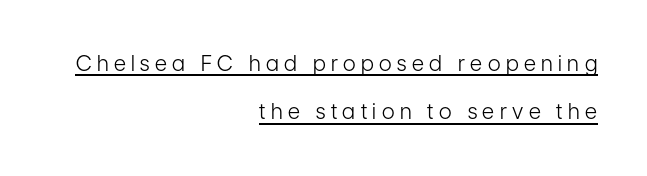
The image shows 21 px text type, upright; set right-aligned, loose line spacing (2.3x), unusually wide letter spacing (+0.26 em), underlined.
